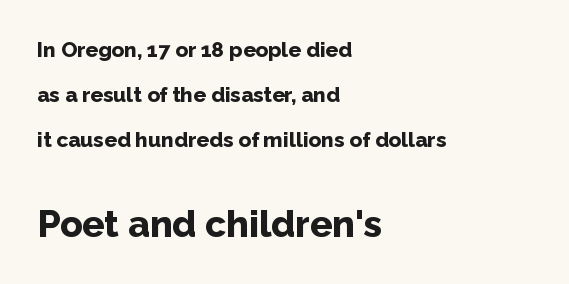
The image shows 37 px bold sans-serif type, upright; set left-aligned, loose line spacing (2.15x), normal letter spacing, not underlined; the second (bottom) block is 1.76x larger; low stroke contrast and a medium x-height.
